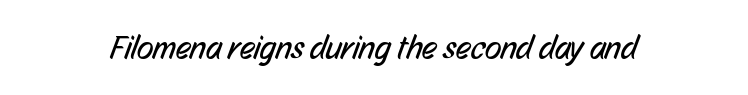
Summary of weight: not heavy and not bold. Is this a sans? Yes — the strokes have no serifs. Do the characters align in a grid? No, the font is proportional. The words here are not underlined. Short note: letters normally spaced.
